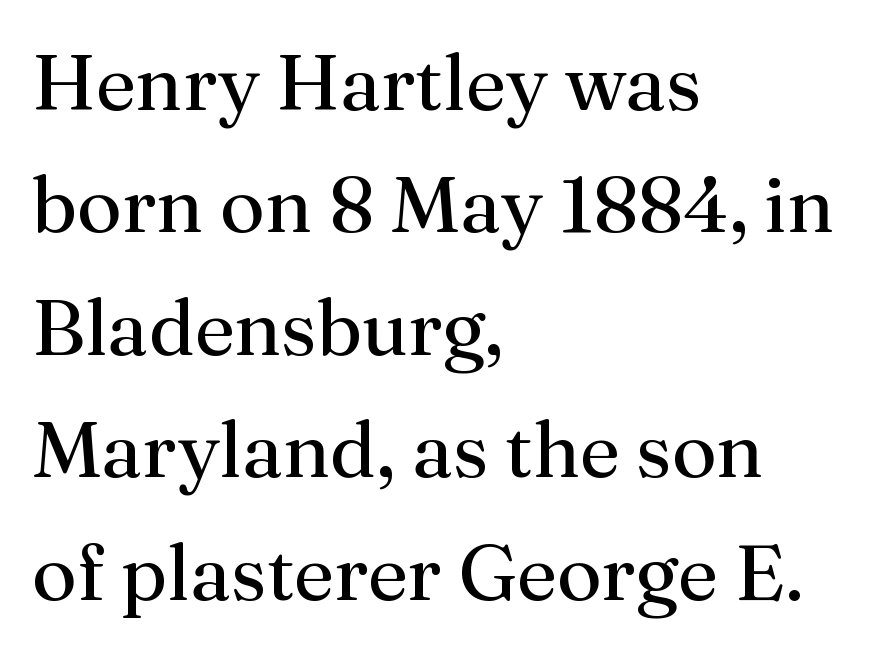
The image shows 79 px regular-weight serif type, upright; set left-aligned, normal line spacing (1.55x), normal letter spacing, not underlined; medium stroke contrast and a medium x-height.
